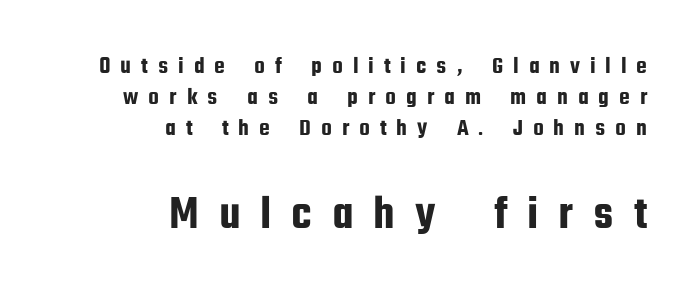
{"serif": "no", "italic": "no", "width": "condensed", "stroke_contrast": "low", "x_height": "medium", "monospaced": "no", "underline": "no", "align": "right", "line_spacing": "normal", "line_spacing_ratio": 1.29, "letter_spacing": "wide", "letter_spacing_em": 0.41, "larger_block": "second", "size_ratio": 2.0, "glyph_px": 48}
